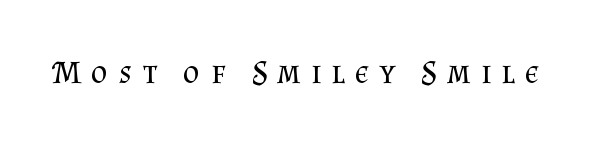
Q: Is the text bold? A: No.
Q: Is the text italic (slanted)? A: No, it is upright.
Q: Is the typeface a serif or a sans-serif typeface? A: Serif.
Q: Is the text underlined? A: No.
Q: Is the spacing between letters normal or unusually wide? A: Unusually wide.
Q: Width (condensed, normal, or wide)? A: Normal.
Q: Stroke contrast? A: Medium.
Q: x-height? A: Small.
Q: Monospaced? A: No.
